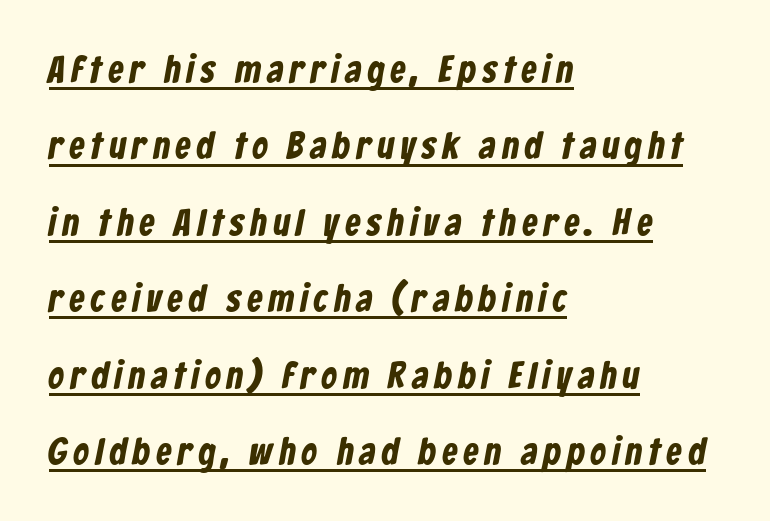
Q: Is the typeface a serif or a sans-serif typeface? A: Sans-serif.
Q: Is the text underlined? A: Yes.
Q: How is the paragraph aligned? A: Left-aligned.
Q: Is the spacing between lines tight, normal or loose? A: Loose.
Q: Width (condensed, normal, or wide)? A: Condensed.
Q: Stroke contrast? A: Low.
Q: x-height? A: Medium.
Q: Monospaced? A: No.
